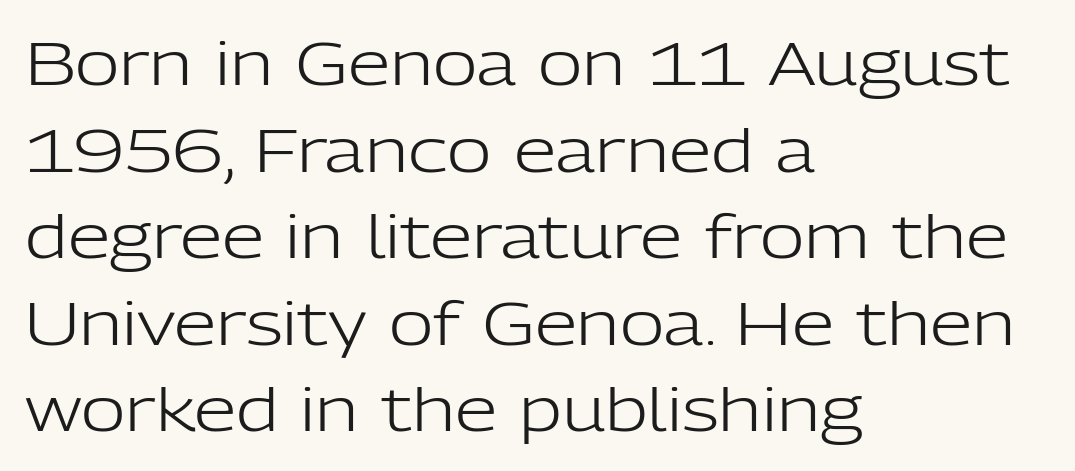
{"serif": "no", "italic": "no", "bold": "no", "weight": "light", "width": "normal", "stroke_contrast": "low", "x_height": "medium", "monospaced": "no", "underline": "no", "align": "left", "line_spacing": "normal", "line_spacing_ratio": 1.42, "letter_spacing": "normal", "letter_spacing_em": 0.0, "glyph_px": 61}
